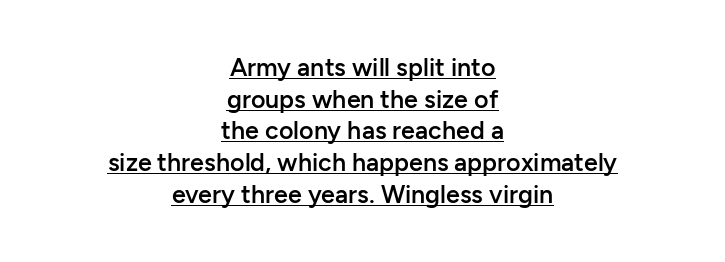
This rendering uses center alignment, leaving both contours irregular but symmetric. Inter-character spacing is left at the font's built-in metrics. Style check: upright. On the weight axis this lands at semibold, roughly 600.
